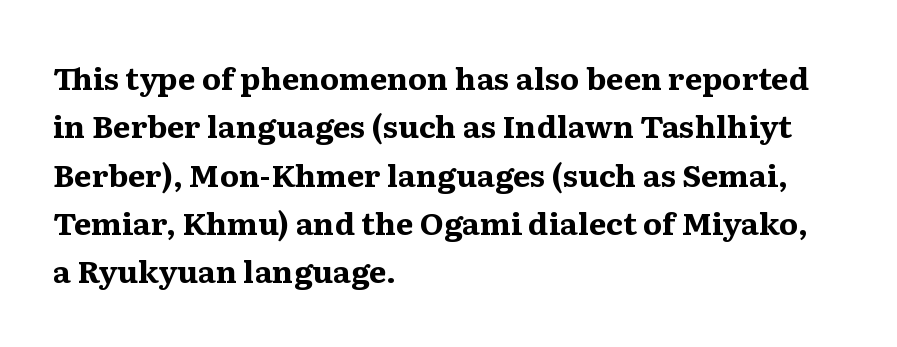
{"serif": "yes", "italic": "no", "bold": "yes", "weight": "bold", "width": "normal", "stroke_contrast": "medium", "x_height": "medium", "monospaced": "no", "underline": "no", "align": "left", "line_spacing": "normal", "line_spacing_ratio": 1.56, "letter_spacing": "normal", "letter_spacing_em": 0.0, "glyph_px": 31}
